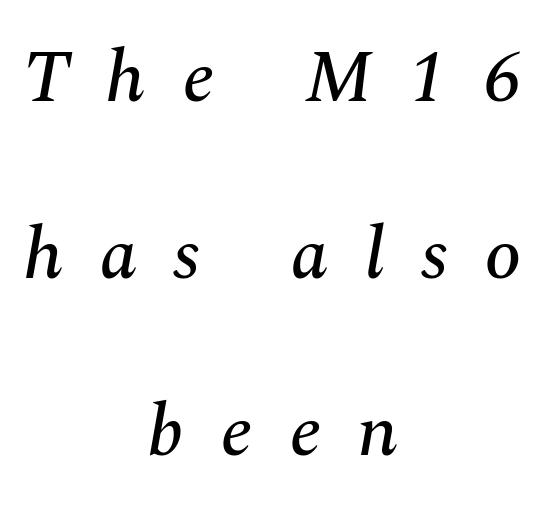
{"serif": "yes", "italic": "yes", "lean": "right", "slant_degrees": 10, "width": "normal", "stroke_contrast": "medium", "x_height": "medium", "monospaced": "no", "underline": "no", "align": "center", "line_spacing": "loose", "line_spacing_ratio": 2.39, "letter_spacing": "wide", "letter_spacing_em": 0.49, "glyph_px": 74}
